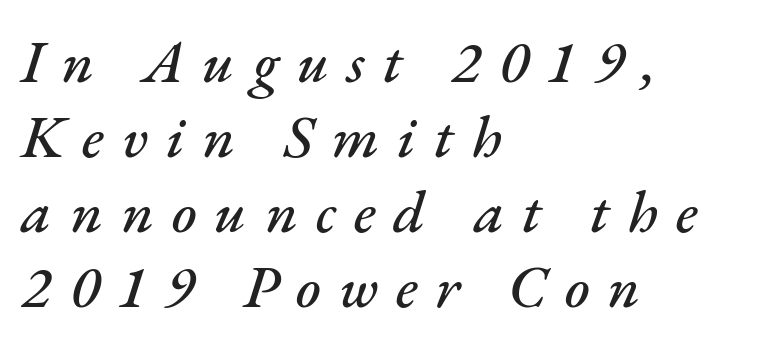
Compared with typical paragraphs, the rows here are spaced about the same. A typesetter would call this proportional, since set widths differ per character. A typesetter would mark this as italic. Any mark beneath the type? The region is blank.
